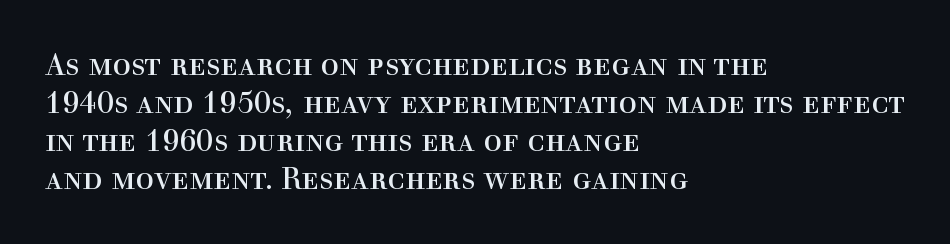
The rendering anchors every line to the left-hand side. Ink coverage per letter is moderate at most. What stands out about the letter spacing? Nothing — it is the standard amount. Does the type have serifs? Yes, each stem ends in a small foot. The area under the type is left untouched. Posture: straight, roman, zero tilt.
